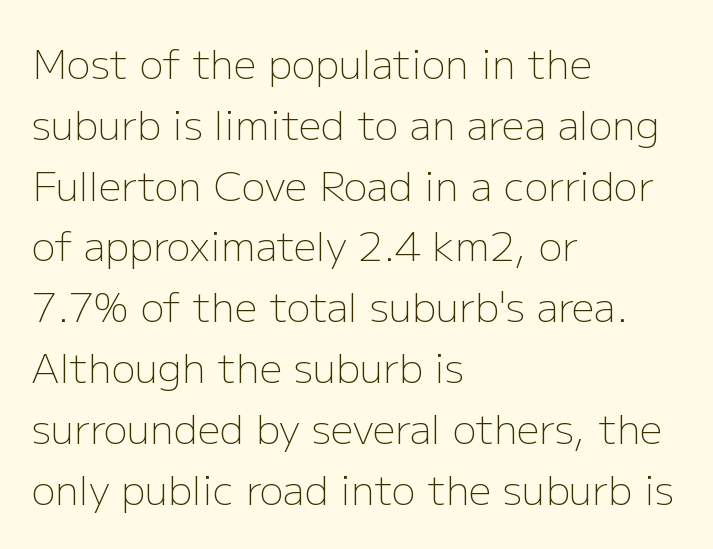
Q: Is the text bold? A: No.
Q: Is the text italic (slanted)? A: No, it is upright.
Q: Is the typeface a serif or a sans-serif typeface? A: Sans-serif.
Q: Is the text underlined? A: No.
Q: How is the paragraph aligned? A: Left-aligned.
Q: Is the spacing between letters normal or unusually wide? A: Normal.
Q: Is the spacing between lines tight, normal or loose? A: Normal.
Q: Width (condensed, normal, or wide)? A: Normal.
Q: Stroke contrast? A: Low.
Q: x-height? A: Medium.
Q: Monospaced? A: No.
